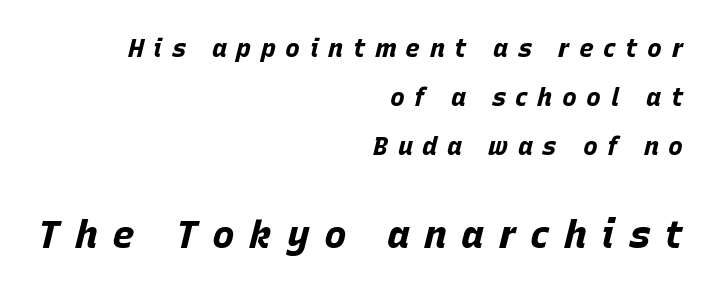
Unmarked baselines from the first word to the last. This rendering widens character spacing well past its baseline value. Compared with ordinary roman type, these characters are visibly tilted. Varying glyph widths throughout — classic text-font behaviour. Here the second block reads like a headline and the first like body copy. The passage is arranged like a letterhead date or caption credit — flush right.
